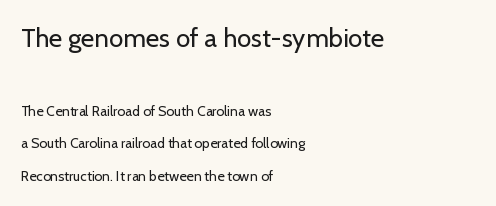
The image shows 26 px text type, upright; set left-aligned, loose line spacing (2.31x), normal letter spacing, not underlined; the first (top) block is 1.86x larger.
